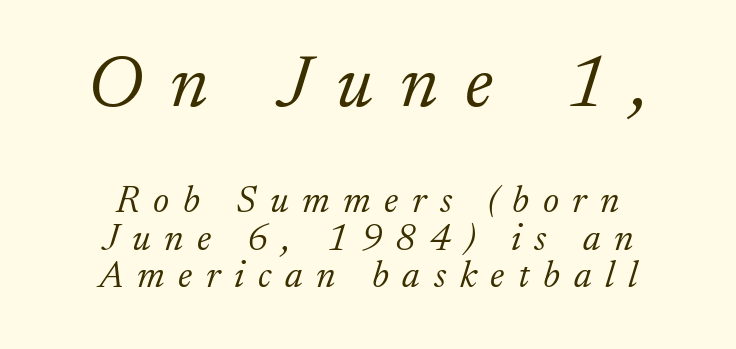
Q: Is the text bold? A: No.
Q: Is the text italic (slanted)? A: Yes, it leans right by about 17 degrees.
Q: Is the typeface a serif or a sans-serif typeface? A: Serif.
Q: Is the text underlined? A: No.
Q: How is the paragraph aligned? A: Centered.
Q: Is the spacing between letters normal or unusually wide? A: Unusually wide.
Q: Is the spacing between lines tight, normal or loose? A: Tight.
Q: Which block of text is set in a larger size, the first (top) or the second (bottom)? A: The first (top) one.
Q: Width (condensed, normal, or wide)? A: Normal.
Q: Stroke contrast? A: Low.
Q: x-height? A: Small.
Q: Monospaced? A: No.
